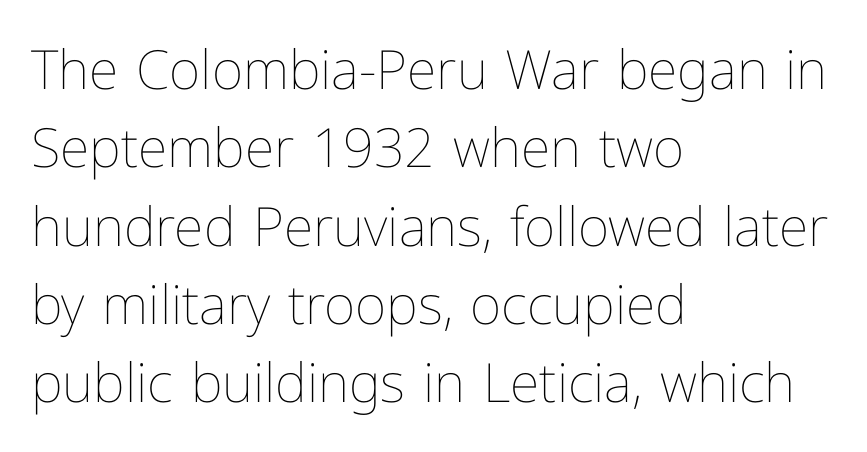
Unlike italic type, these characters show no tilt at all. These glyphs show unthickened strokes, regular width or finer. Honestly, there is no underline to notice here at all. The rendering uses a moderate line-height, typical for paragraphs. No extra tracking has been applied to these lines. Looks like regular typesetting: each glyph gets only the width it needs.
